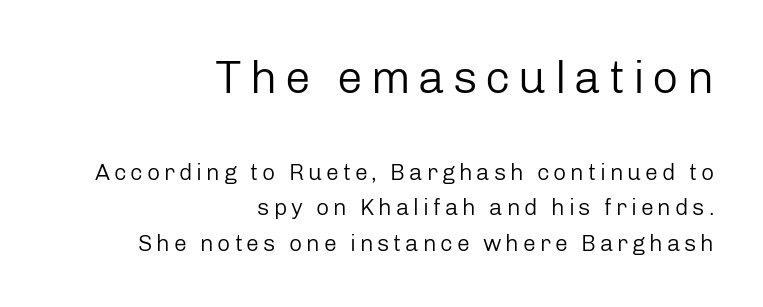
The image shows 46 px regular-weight sans-serif type, upright; set right-aligned, normal line spacing (1.56x), not underlined; the first (top) block is 2.0x larger; low stroke contrast and a medium x-height.
